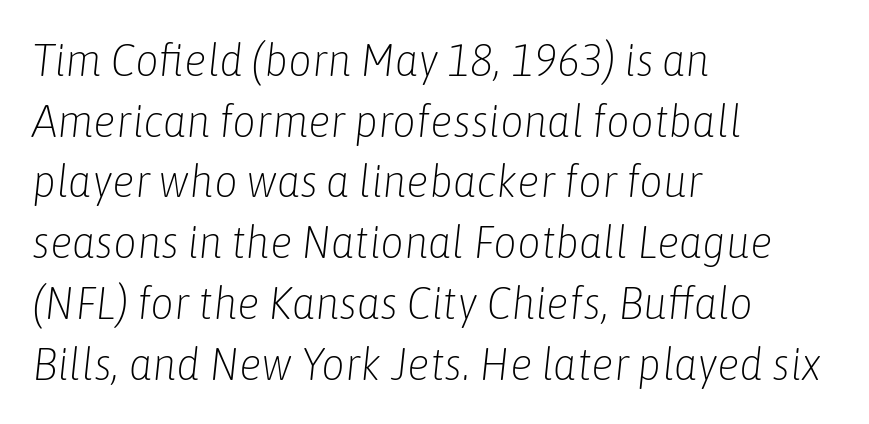
Q: Is the text bold? A: No.
Q: Is the text italic (slanted)? A: Yes, it leans right by about 6 degrees.
Q: Is the text underlined? A: No.
Q: How is the paragraph aligned? A: Left-aligned.
Q: Is the spacing between letters normal or unusually wide? A: Normal.
Q: Is the spacing between lines tight, normal or loose? A: Normal.
Q: Width (condensed, normal, or wide)? A: Condensed.
Q: Stroke contrast? A: Low.
Q: x-height? A: Medium.
Q: Monospaced? A: No.
